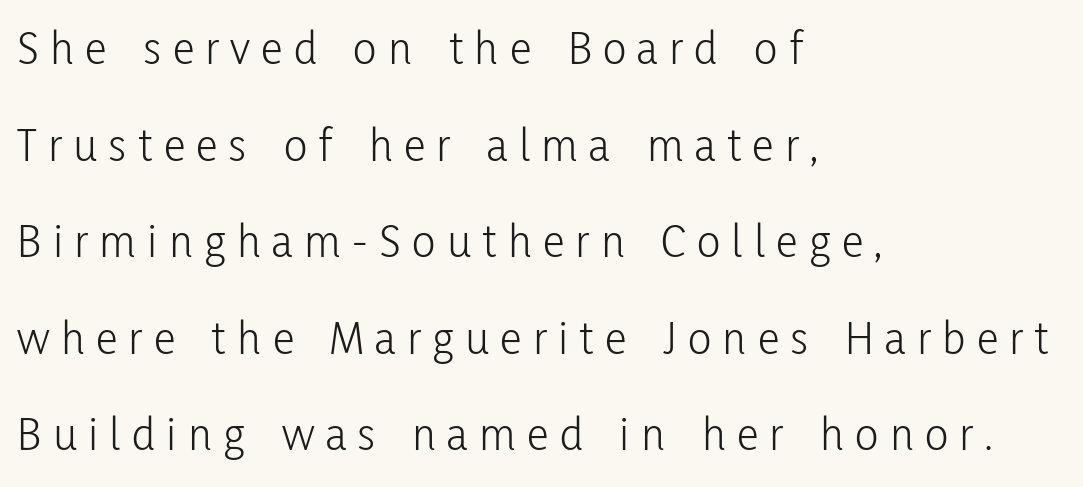
The image shows 49 px light, condensed sans-serif type, upright; set left-aligned, loose line spacing (1.97x), unusually wide letter spacing (+0.23 em), not underlined; low stroke contrast and a medium x-height.
